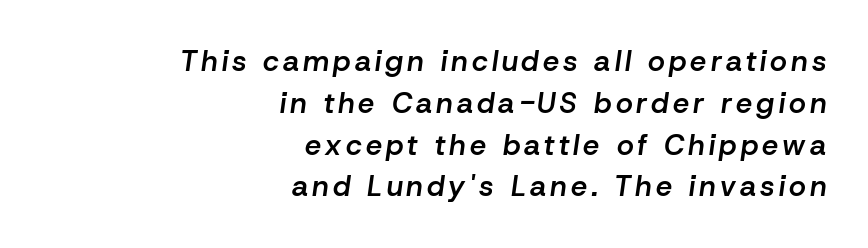
The image shows 29 px semibold type, italic (leaning right); set right-aligned, normal line spacing (1.44x), not underlined; low stroke contrast and a medium x-height.
